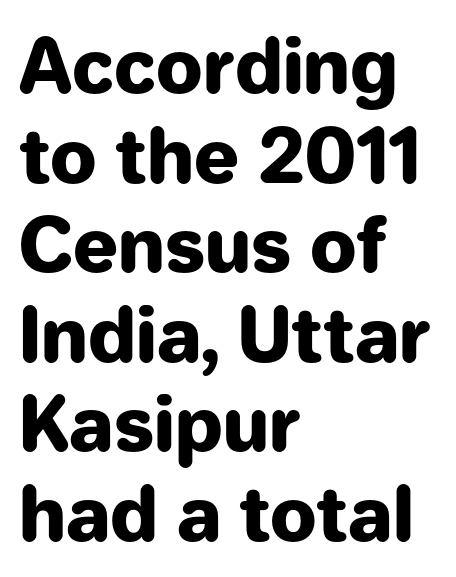
The line texture is even and compact thanks to regular tracking. Caption: multi-line text, flush left, ragged right. Character widths vary here, with narrow letters taking less room than wide ones. Underline: absent. Ascenders rise straight up at ninety degrees.
